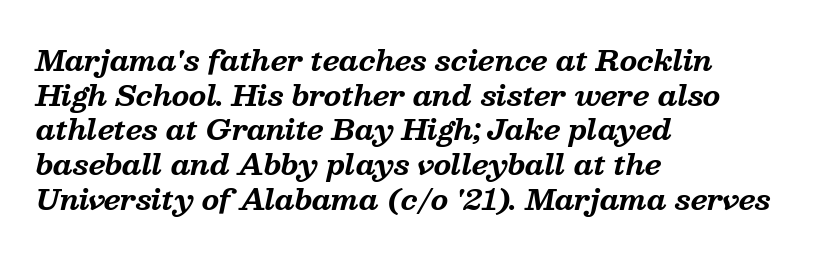
Nothing unusual about the tracking: characters are spaced as the font intends. The ragged edge is on the right, which tells us the setting is flush left. Type without underlining. Think of a printed novel: that variable character pitch is what you see here. The face used here has a pronounced slope to its letters. A full-strength bold gives these letters their thick strokes.
